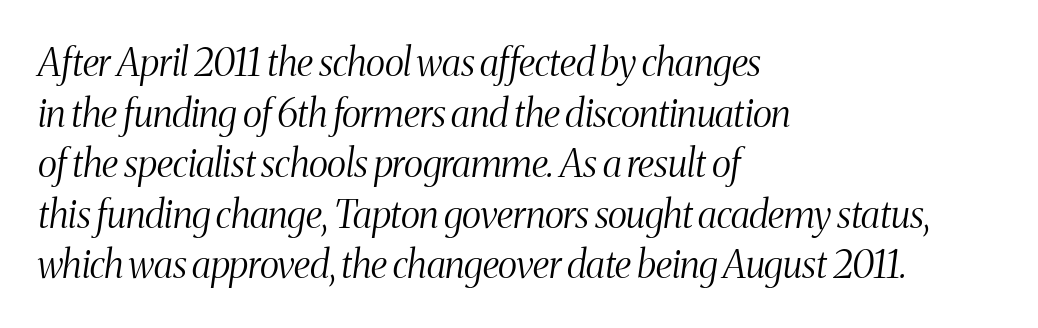
The image shows 38 px light, condensed serif type, italic (leaning right); set left-aligned, normal line spacing (1.33x), normal letter spacing, not underlined; medium stroke contrast and a medium x-height.
